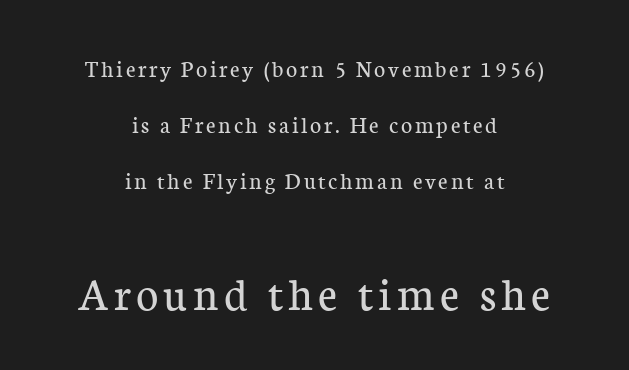
{"serif": "yes", "italic": "no", "bold": "no", "weight": "regular", "width": "normal", "stroke_contrast": "low", "x_height": "medium", "monospaced": "no", "underline": "no", "align": "center", "line_spacing": "loose", "line_spacing_ratio": 2.34, "larger_block": "second", "size_ratio": 2.0, "glyph_px": 48}
